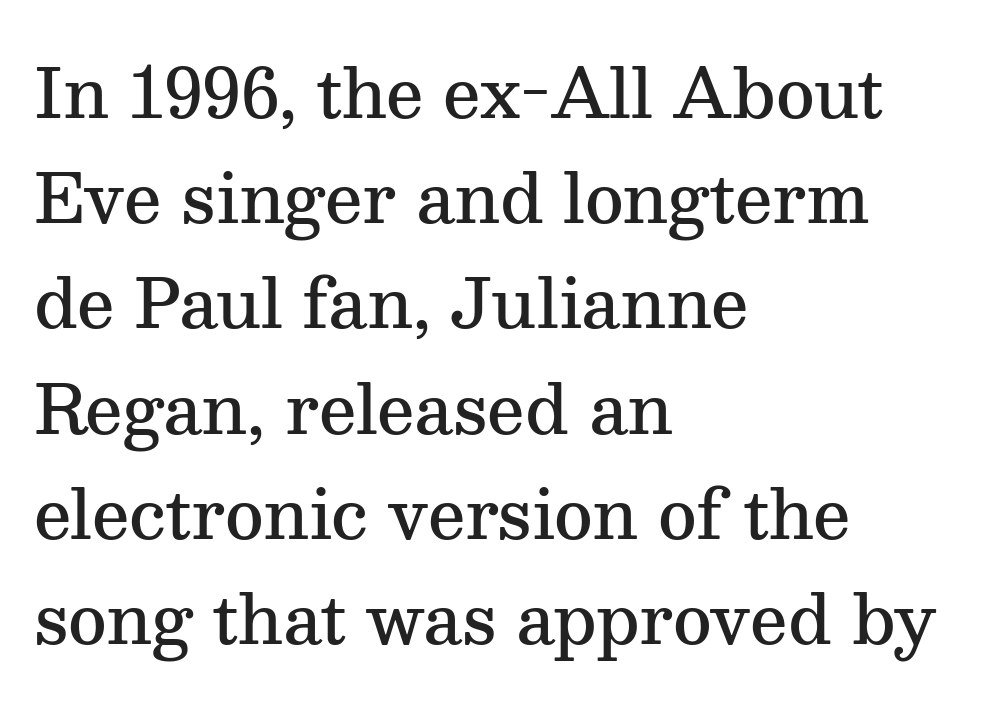
Q: Is the text bold? A: Semi-bold.
Q: Is the text italic (slanted)? A: No, it is upright.
Q: Is the typeface a serif or a sans-serif typeface? A: Serif.
Q: Is the text underlined? A: No.
Q: How is the paragraph aligned? A: Left-aligned.
Q: Is the spacing between letters normal or unusually wide? A: Normal.
Q: Is the spacing between lines tight, normal or loose? A: Normal.
Q: Width (condensed, normal, or wide)? A: Normal.
Q: Stroke contrast? A: Medium.
Q: x-height? A: Medium.
Q: Monospaced? A: No.
